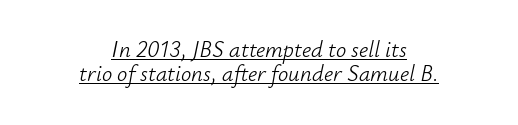
The image shows 23 px text type, italic (leaning right); set centered, tight line spacing (1.06x), normal letter spacing, underlined.
